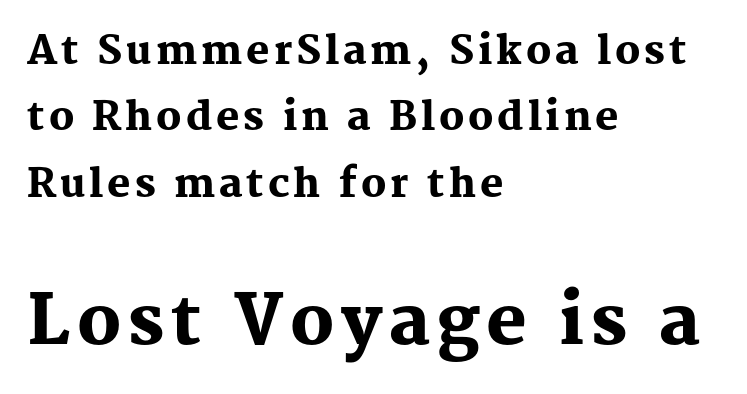
{"serif": "yes", "italic": "no", "bold": "yes", "weight": "heavy", "width": "normal", "stroke_contrast": "medium", "x_height": "medium", "monospaced": "no", "underline": "no", "align": "left", "line_spacing": "normal", "line_spacing_ratio": 1.7, "larger_block": "second", "size_ratio": 1.74, "glyph_px": 68}
